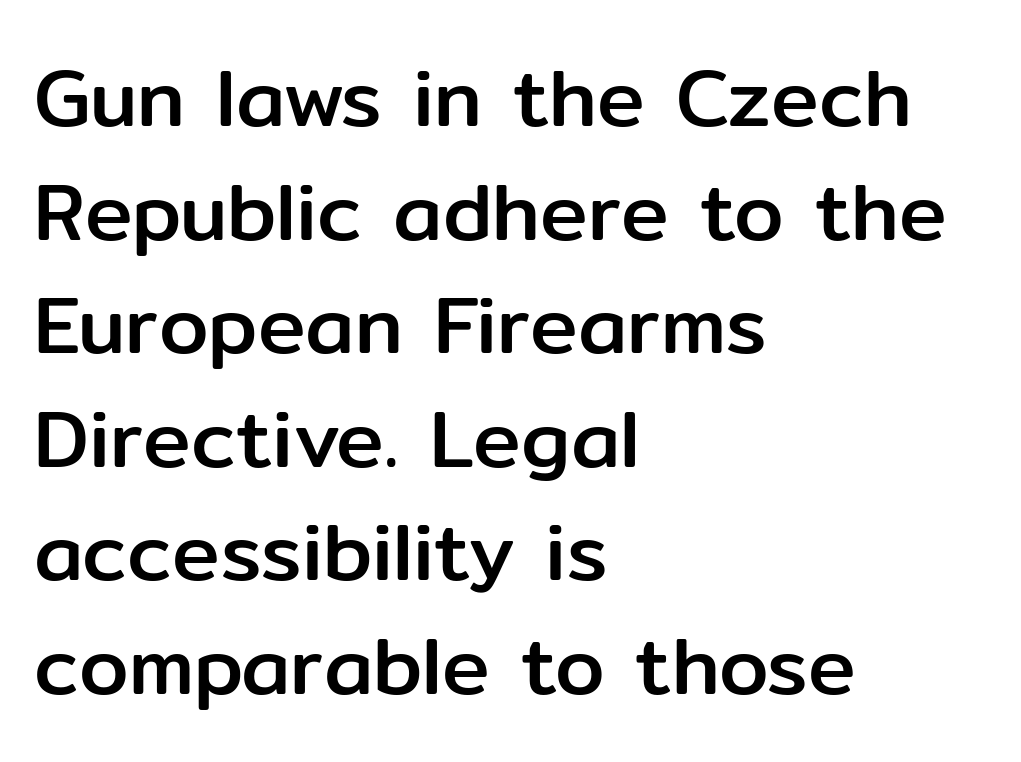
Regarding leading, the lines here are spaced in the standard way. The passage is arranged the way most books set body copy — flush left. Think of a printed novel: that variable character pitch is what you see here. Has an underline been added? It has not. Are there feet on the stems? There aren't — it's a sans. Every stem runs plumb, perpendicular to the baseline.
